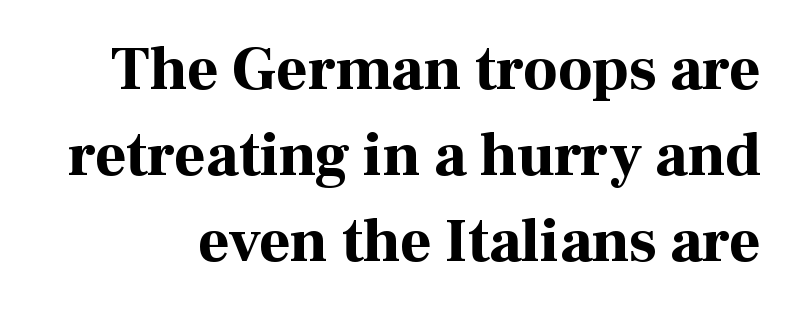
The image shows 61 px bold serif type, upright; set normal line spacing (1.41x), normal letter spacing, not underlined; high stroke contrast and a medium x-height.
